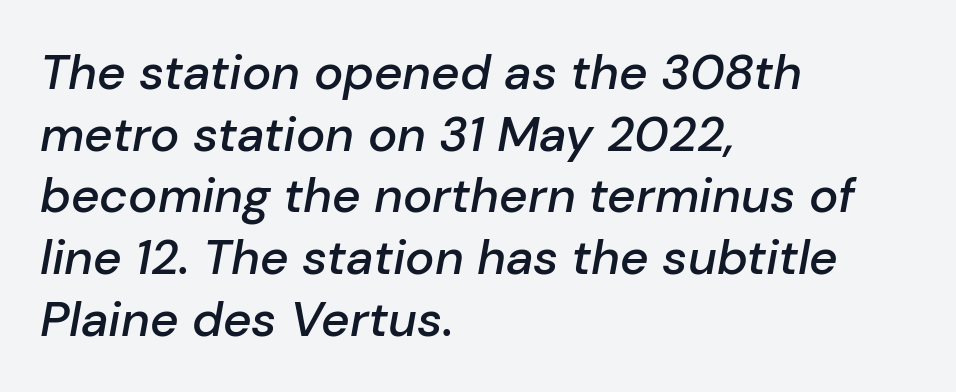
The image shows 49 px semibold type, italic (leaning right); set left-aligned, normal line spacing (1.26x), normal letter spacing, not underlined; low stroke contrast and a medium x-height.
